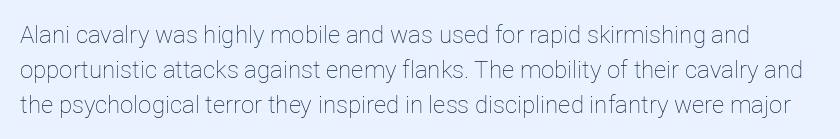
The image shows 24 px text type, upright; set normal line spacing (1.45x), normal letter spacing, not underlined.
